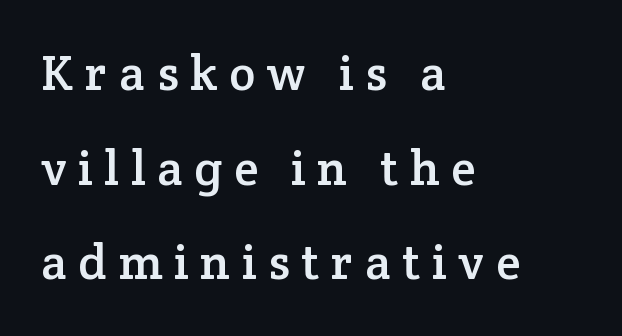
Q: Is the text italic (slanted)? A: No, it is upright.
Q: Is the typeface a serif or a sans-serif typeface? A: Serif.
Q: Is the text underlined? A: No.
Q: How is the paragraph aligned? A: Left-aligned.
Q: Is the spacing between letters normal or unusually wide? A: Unusually wide.
Q: Is the spacing between lines tight, normal or loose? A: Loose.
Q: Width (condensed, normal, or wide)? A: Normal.
Q: Stroke contrast? A: Low.
Q: x-height? A: Medium.
Q: Monospaced? A: No.
